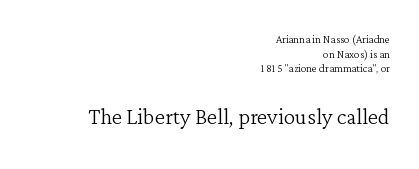
Q: Is the text bold? A: No.
Q: Is the text italic (slanted)? A: No, it is upright.
Q: Is the typeface a serif or a sans-serif typeface? A: Serif.
Q: Is the text underlined? A: No.
Q: How is the paragraph aligned? A: Right-aligned.
Q: Is the spacing between letters normal or unusually wide? A: Normal.
Q: Is the spacing between lines tight, normal or loose? A: Tight.
Q: Which block of text is set in a larger size, the first (top) or the second (bottom)? A: The second (bottom) one.
Q: Width (condensed, normal, or wide)? A: Normal.
Q: Stroke contrast? A: Low.
Q: x-height? A: Medium.
Q: Monospaced? A: No.
